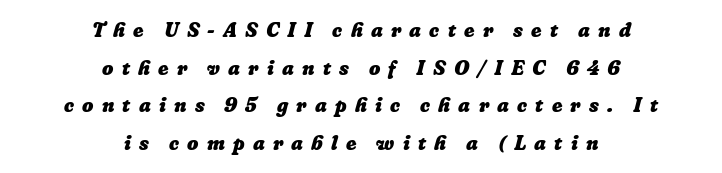
How are the letters spaced? Widely, with obvious added tracking. Check under the words: just untouched page. The paragraph has two soft edges and a firm central axis. Every letter is thick-stroked: bold, no question.
